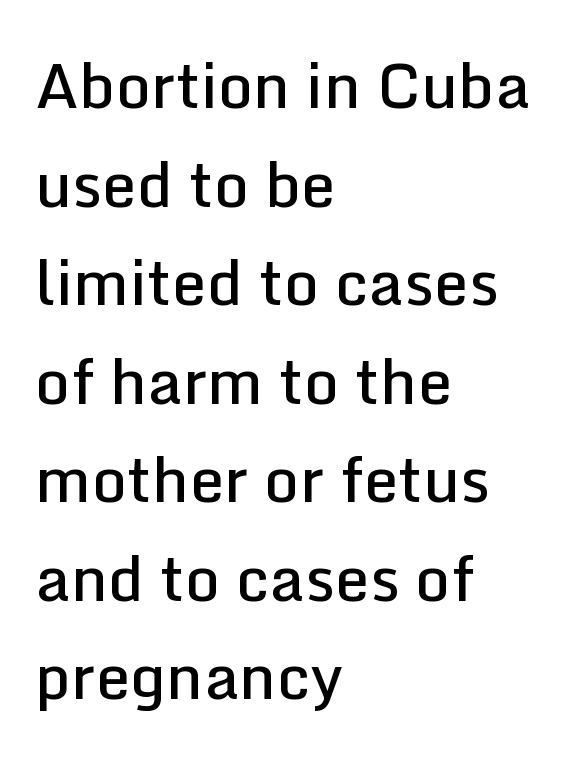
Q: Is the text bold? A: Semi-bold.
Q: Is the text italic (slanted)? A: No, it is upright.
Q: Is the typeface a serif or a sans-serif typeface? A: Sans-serif.
Q: Is the text underlined? A: No.
Q: How is the paragraph aligned? A: Left-aligned.
Q: Is the spacing between letters normal or unusually wide? A: Normal.
Q: Is the spacing between lines tight, normal or loose? A: Normal.
Q: Width (condensed, normal, or wide)? A: Normal.
Q: Stroke contrast? A: Low.
Q: x-height? A: Medium.
Q: Monospaced? A: No.
